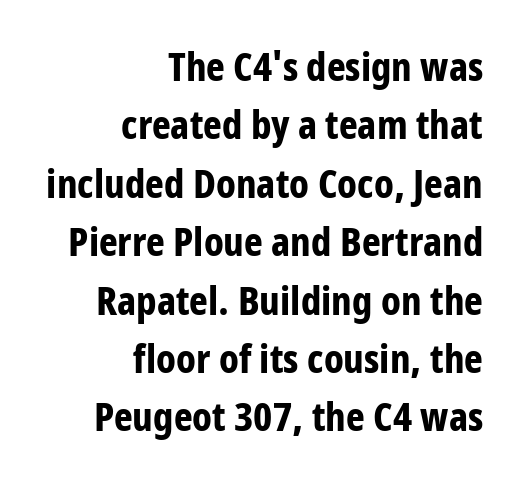
The image shows 40 px bold, condensed sans-serif type, upright; set right-aligned, normal line spacing (1.46x), normal letter spacing, not underlined; low stroke contrast and a medium x-height.
